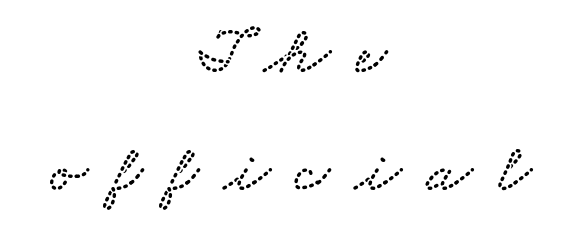
The image shows 68 px wide serif type; set centered, line spacing 1.74x, unusually wide letter spacing (+0.37 em), not underlined; low stroke contrast and a small x-height.
